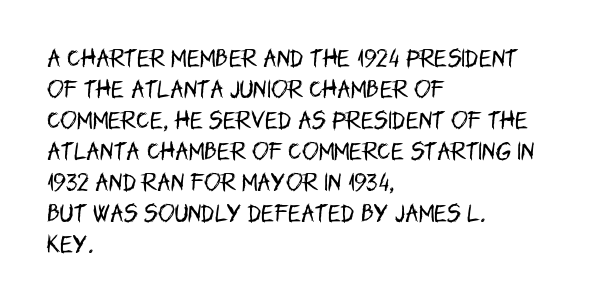
Q: Is the text bold? A: No.
Q: Is the text italic (slanted)? A: No, it is upright.
Q: Is the text underlined? A: No.
Q: How is the paragraph aligned? A: Left-aligned.
Q: Is the spacing between letters normal or unusually wide? A: Normal.
Q: Is the spacing between lines tight, normal or loose? A: Normal.
